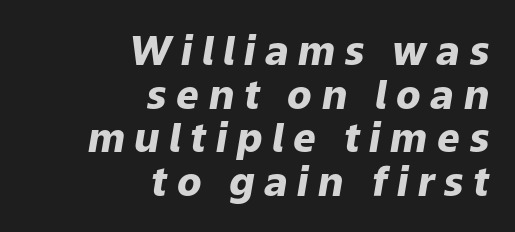
{"italic": "yes", "lean": "right", "slant_degrees": 9, "bold": "yes", "weight": "heavy", "width": "normal", "stroke_contrast": "low", "x_height": "medium", "monospaced": "no", "underline": "no", "align": "right", "line_spacing": "tight", "line_spacing_ratio": 1.09, "letter_spacing": "wide", "letter_spacing_em": 0.24, "glyph_px": 40}
